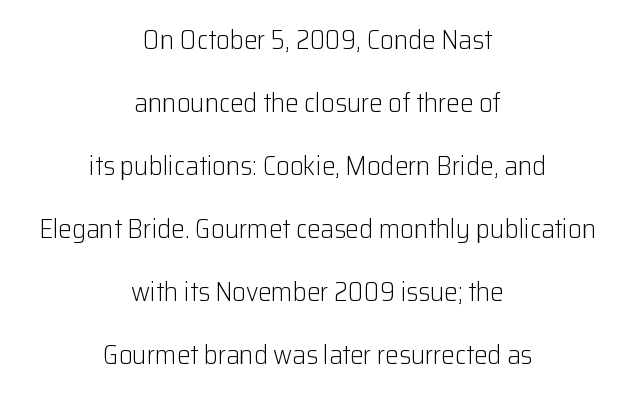
The image shows 27 px text type, upright; set centered, loose line spacing (2.33x), normal letter spacing, not underlined.
